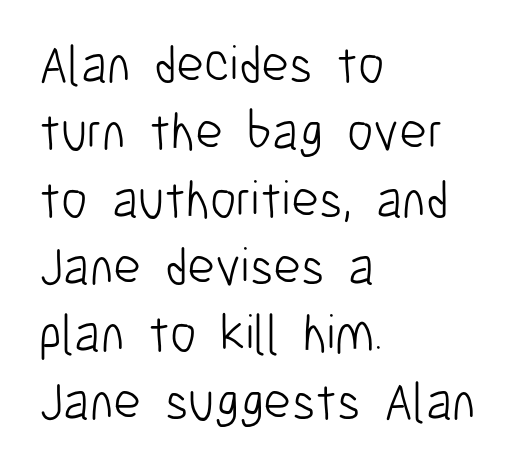
Q: Is the text bold? A: No.
Q: Is the text italic (slanted)? A: No, it is upright.
Q: Is the typeface a serif or a sans-serif typeface? A: Sans-serif.
Q: Is the text underlined? A: No.
Q: How is the paragraph aligned? A: Left-aligned.
Q: Is the spacing between letters normal or unusually wide? A: Normal.
Q: Is the spacing between lines tight, normal or loose? A: Normal.
Q: Width (condensed, normal, or wide)? A: Condensed.
Q: Stroke contrast? A: Low.
Q: x-height? A: Medium.
Q: Monospaced? A: No.
